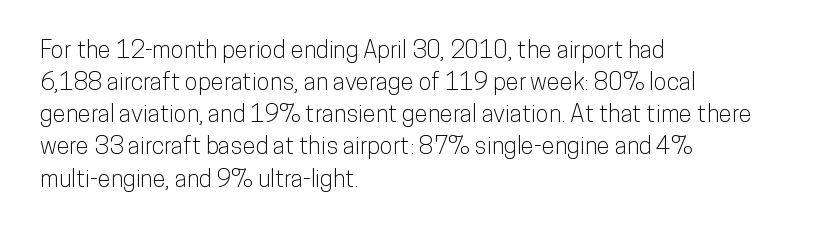
{"italic": "no", "underline": "no", "align": "left", "line_spacing": "normal", "line_spacing_ratio": 1.34, "letter_spacing": "normal", "letter_spacing_em": 0.0, "glyph_px": 24}
